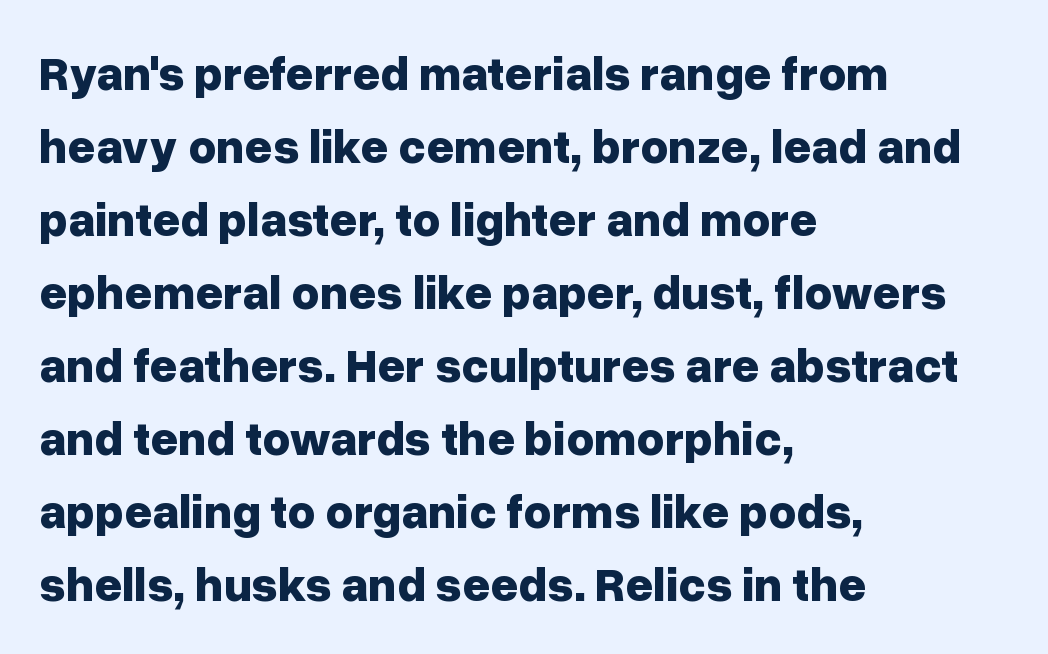
Think of a printed novel: that variable character pitch is what you see here. Rule under the text: the space is simply empty. The type is set solid horizontally, with unmodified tracking. Notice how thick the strokes are: this is what a full bold looks like.
